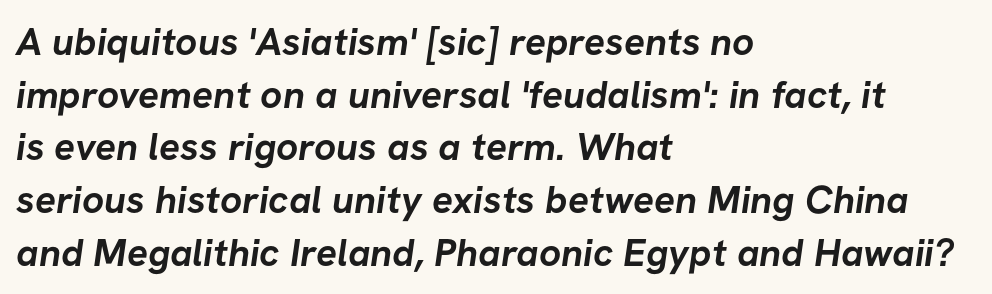
This is heavy type, rendered in bold. Any mark beneath the type? The region is blank. The lines in this sample share a left origin and differ only in where they stop. Note: no serifs on the glyphs.
